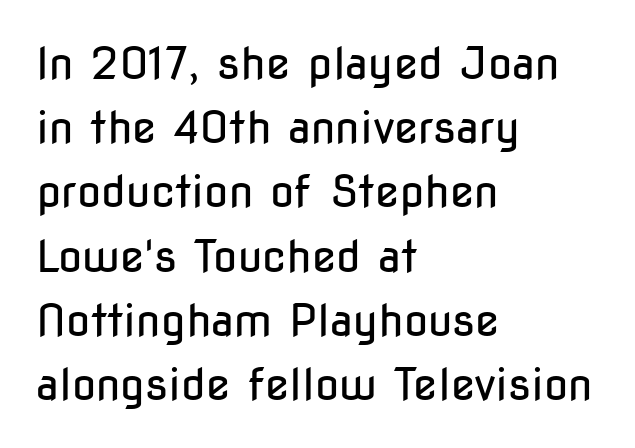
The rows are spaced the way most documents space them. Do the characters align in a grid? No, the font is proportional. The typesetting does not lean heavy: it is not bold. Reading down the block, your eye returns to a fixed left position each line. In terms of posture, this sample is upright.
